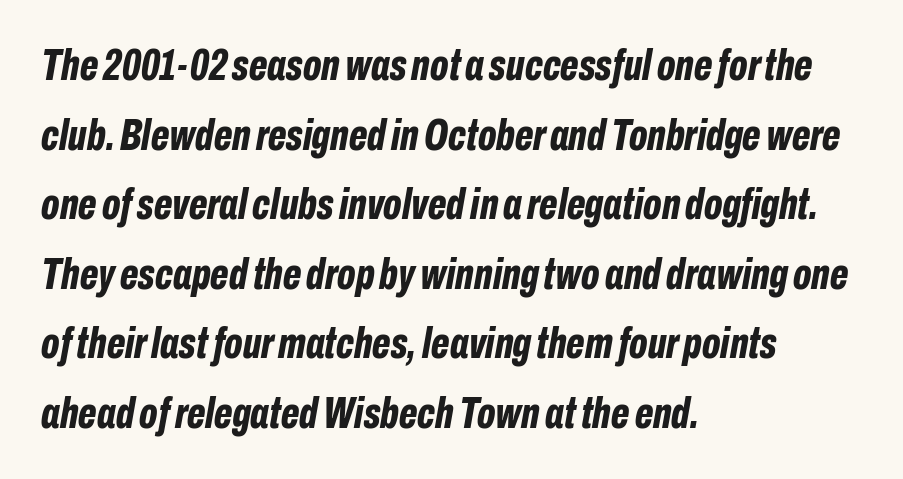
Q: Is the text bold? A: Yes.
Q: Is the text italic (slanted)? A: Yes, it leans right by about 10 degrees.
Q: Is the text underlined? A: No.
Q: How is the paragraph aligned? A: Left-aligned.
Q: Is the spacing between letters normal or unusually wide? A: Normal.
Q: Is the spacing between lines tight, normal or loose? A: Normal.
Q: Width (condensed, normal, or wide)? A: Condensed.
Q: Stroke contrast? A: Low.
Q: x-height? A: Medium.
Q: Monospaced? A: No.
